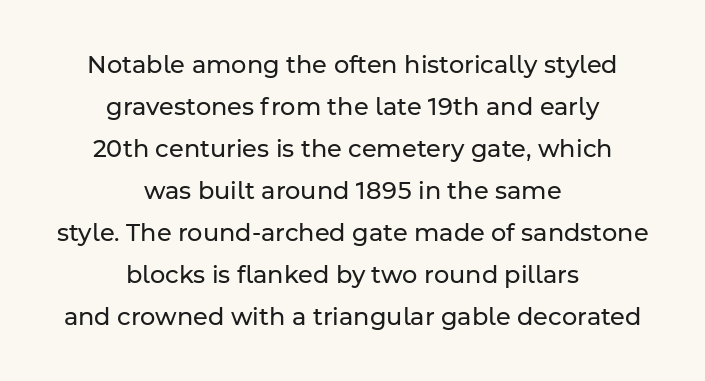
The specimen reads as upright at a glance. The passage is arranged like a title page — every line centered. Beneath every word, the page is bare. No extra tracking has been applied to these lines.
